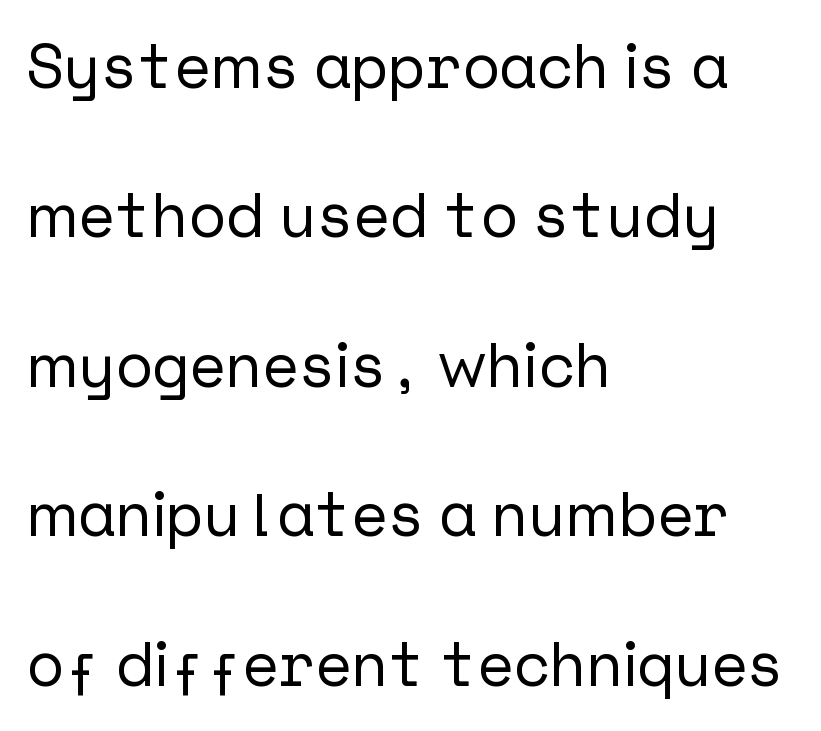
{"serif": "no", "italic": "no", "width": "normal", "stroke_contrast": "low", "x_height": "medium", "underline": "no", "align": "left", "line_spacing": "loose", "line_spacing_ratio": 2.41, "letter_spacing": "normal", "letter_spacing_em": 0.0, "glyph_px": 62}
